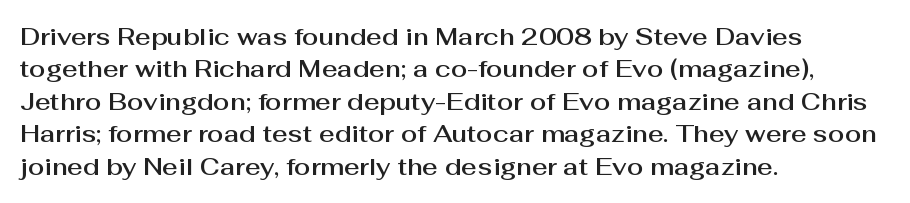
Q: Is the text italic (slanted)? A: No, it is upright.
Q: Is the text underlined? A: No.
Q: How is the paragraph aligned? A: Left-aligned.
Q: Is the spacing between letters normal or unusually wide? A: Normal.
Q: Is the spacing between lines tight, normal or loose? A: Normal.
